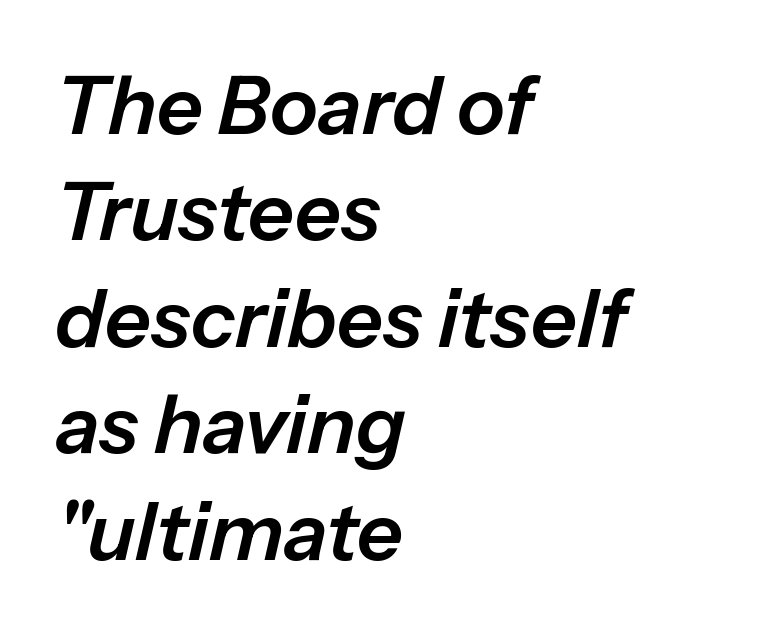
The image shows 80 px text type, italic (leaning right); set left-aligned, normal line spacing (1.33x), normal letter spacing, not underlined; low stroke contrast and a medium x-height.
